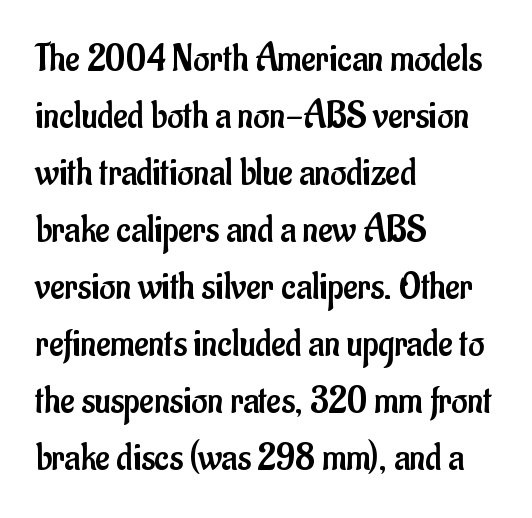
Q: Is the text bold? A: No.
Q: Is the text italic (slanted)? A: No, it is upright.
Q: Is the typeface a serif or a sans-serif typeface? A: Sans-serif.
Q: Is the text underlined? A: No.
Q: How is the paragraph aligned? A: Left-aligned.
Q: Is the spacing between letters normal or unusually wide? A: Normal.
Q: Is the spacing between lines tight, normal or loose? A: Normal.
Q: Width (condensed, normal, or wide)? A: Condensed.
Q: Stroke contrast? A: Low.
Q: x-height? A: Small.
Q: Monospaced? A: No.
